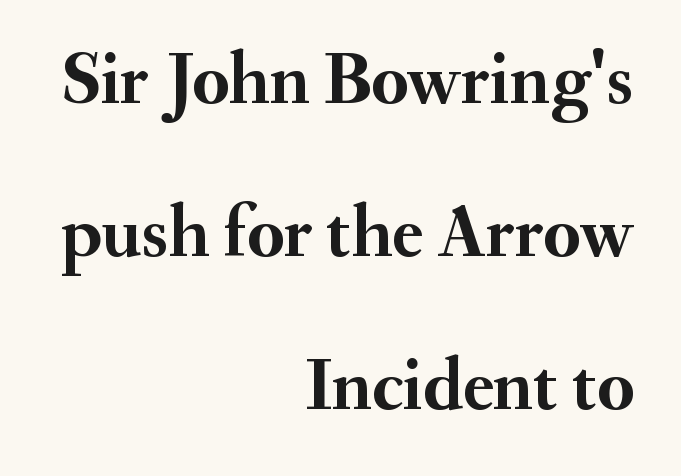
Q: Is the text bold? A: Yes.
Q: Is the text italic (slanted)? A: No, it is upright.
Q: Is the typeface a serif or a sans-serif typeface? A: Serif.
Q: Is the text underlined? A: No.
Q: How is the paragraph aligned? A: Right-aligned.
Q: Is the spacing between letters normal or unusually wide? A: Normal.
Q: Is the spacing between lines tight, normal or loose? A: Loose.
Q: Width (condensed, normal, or wide)? A: Normal.
Q: Stroke contrast? A: Medium.
Q: x-height? A: Small.
Q: Monospaced? A: No.
